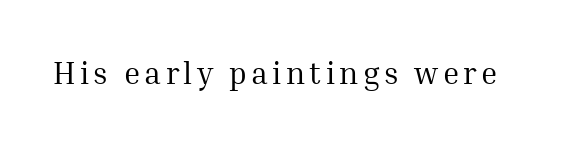
The image shows 31 px regular-weight serif type, upright; set not underlined; medium stroke contrast and a medium x-height.
